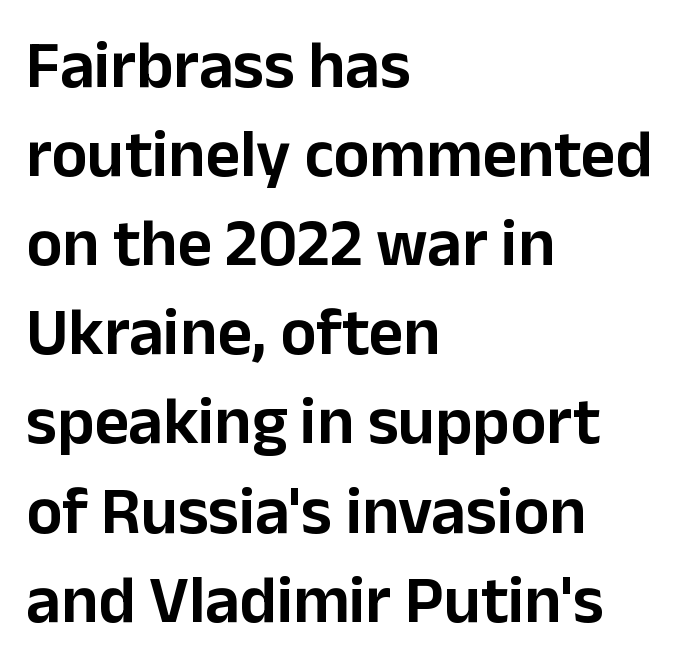
Q: Is the text italic (slanted)? A: No, it is upright.
Q: Is the typeface a serif or a sans-serif typeface? A: Sans-serif.
Q: Is the text underlined? A: No.
Q: How is the paragraph aligned? A: Left-aligned.
Q: Is the spacing between letters normal or unusually wide? A: Normal.
Q: Is the spacing between lines tight, normal or loose? A: Normal.
Q: Width (condensed, normal, or wide)? A: Normal.
Q: Stroke contrast? A: Low.
Q: x-height? A: Medium.
Q: Monospaced? A: No.
